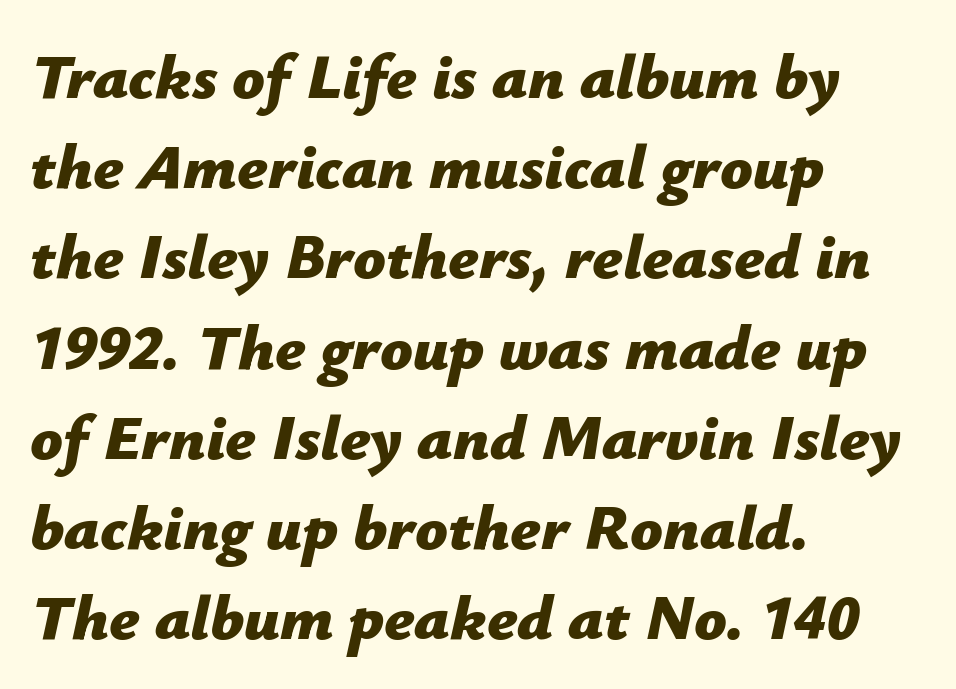
The image shows 64 px bold type, italic (leaning right); set left-aligned, normal line spacing (1.41x), normal letter spacing, not underlined; low stroke contrast and a medium x-height.
